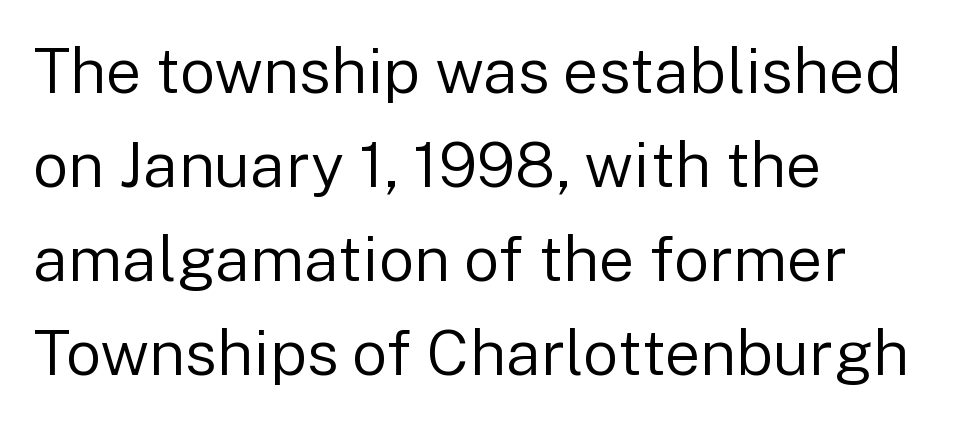
The image shows 63 px regular-weight sans-serif type, upright; set left-aligned, normal line spacing (1.49x), normal letter spacing, not underlined; low stroke contrast and a medium x-height.
